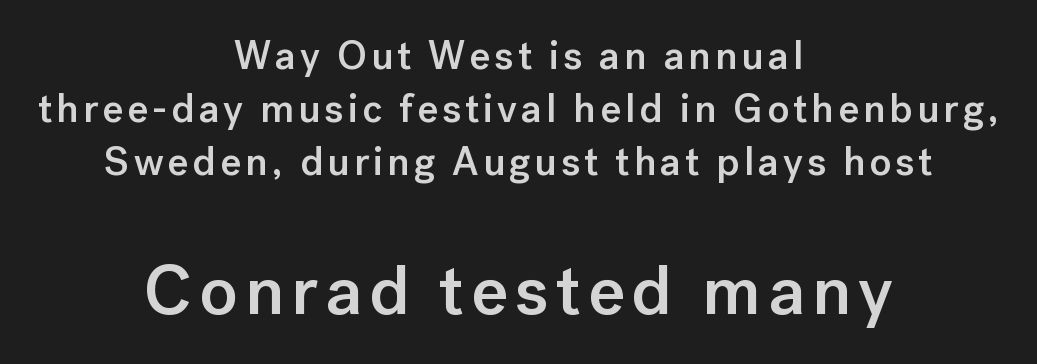
Q: Is the text bold? A: Semi-bold.
Q: Is the text italic (slanted)? A: No, it is upright.
Q: Is the typeface a serif or a sans-serif typeface? A: Sans-serif.
Q: Is the text underlined? A: No.
Q: How is the paragraph aligned? A: Centered.
Q: Is the spacing between lines tight, normal or loose? A: Normal.
Q: Which block of text is set in a larger size, the first (top) or the second (bottom)? A: The second (bottom) one.
Q: Width (condensed, normal, or wide)? A: Normal.
Q: Stroke contrast? A: Low.
Q: x-height? A: Medium.
Q: Monospaced? A: No.
